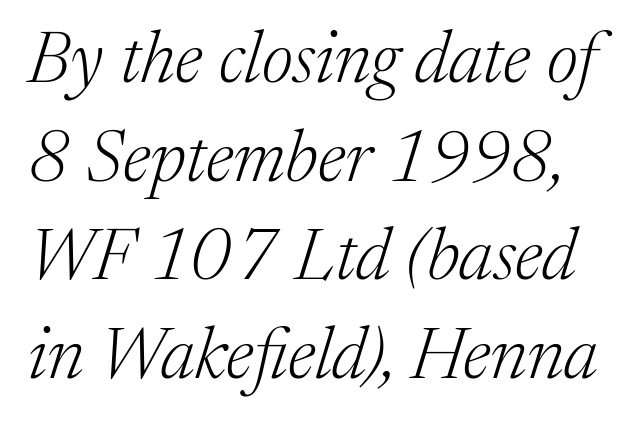
{"serif": "yes", "italic": "yes", "lean": "right", "slant_degrees": 17, "bold": "no", "weight": "light", "width": "normal", "stroke_contrast": "medium", "x_height": "medium", "monospaced": "no", "underline": "no", "line_spacing": "normal", "line_spacing_ratio": 1.35, "letter_spacing": "normal", "letter_spacing_em": 0.0, "glyph_px": 73}
